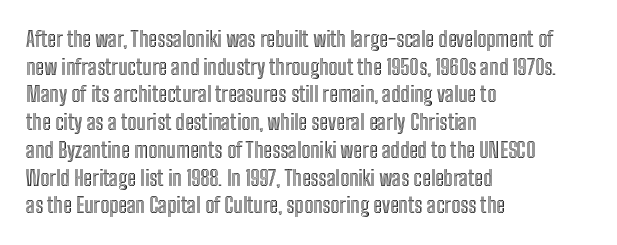
Every character sits straight up, as roman type does. Decoration check: the copy has no underline. A normal amount of white space separates one row of letters from the next. The passage shown has conventional tracking throughout.
